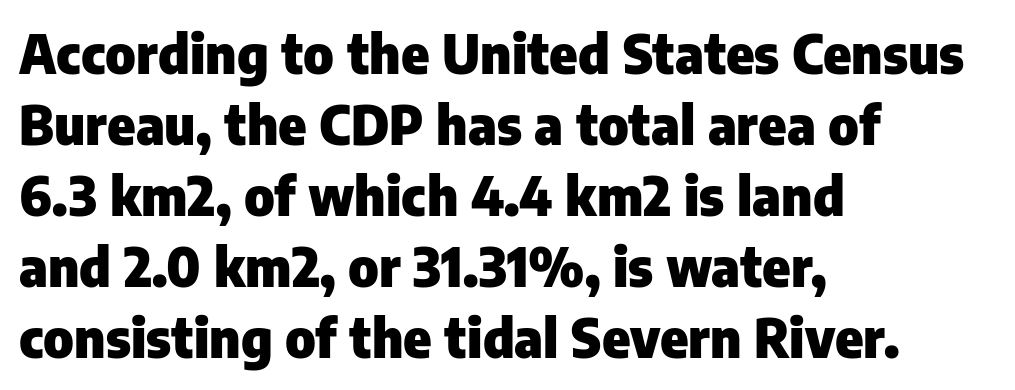
Think of a printed novel: that variable character pitch is what you see here. The ragged edge is on the right, which tells us the setting is flush left. Default kerning and tracking; the words read as compact shapes. The font family rendered here belongs to the sans-serif group. The foot of each line stays bare and open.
